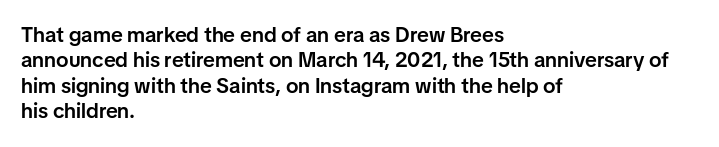
Characters follow at the spacing the type designer built in. Quick note: underline off. Line beginnings align vertically; line endings do not. Does the lettering tilt? It doesn't — this is upright. This is moderately heavy type, rendered in semibold.
